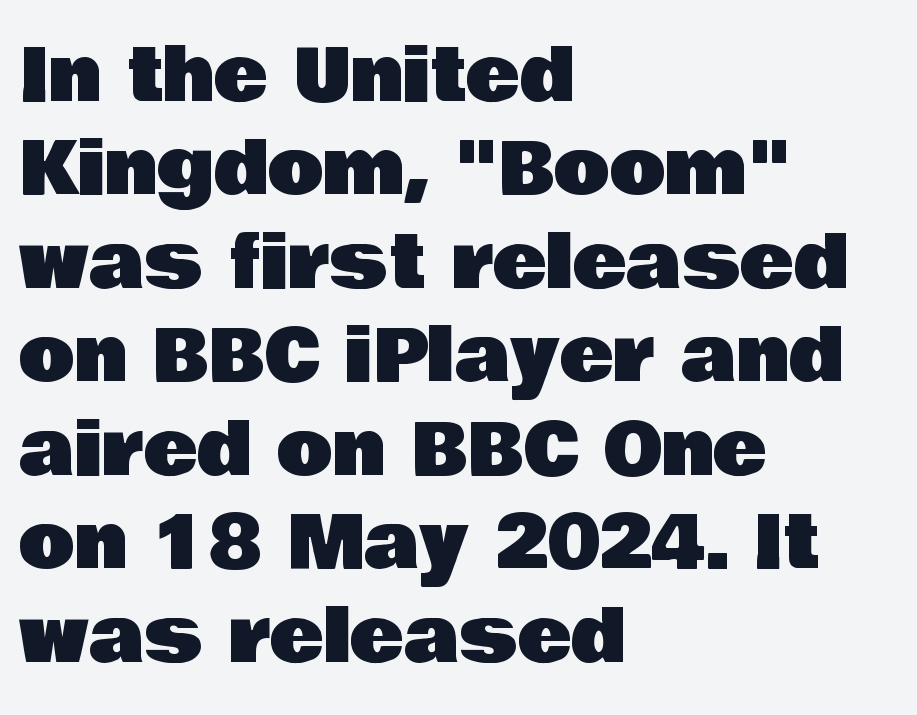
{"serif": "no", "italic": "no", "width": "normal", "stroke_contrast": "low", "x_height": "large", "monospaced": "no", "underline": "no", "align": "left", "line_spacing": "normal", "line_spacing_ratio": 1.28, "letter_spacing": "normal", "letter_spacing_em": 0.0, "glyph_px": 73}
